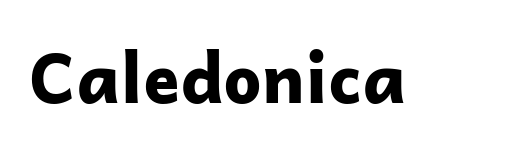
{"serif": "no", "italic": "no", "bold": "yes", "weight": "bold", "width": "normal", "stroke_contrast": "low", "x_height": "medium", "monospaced": "no", "underline": "no", "letter_spacing": "normal", "letter_spacing_em": 0.0, "glyph_px": 68}
